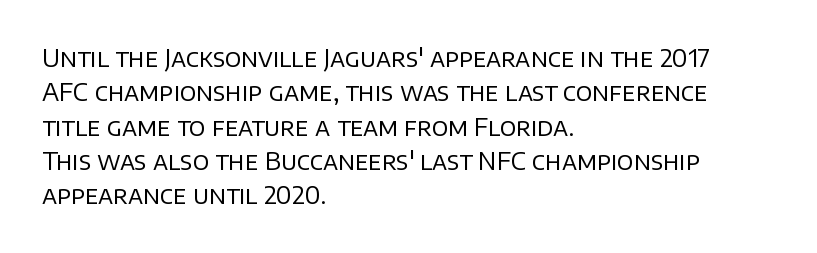
The image shows 24 px text type, upright; set left-aligned, normal line spacing (1.43x), normal letter spacing, not underlined.
